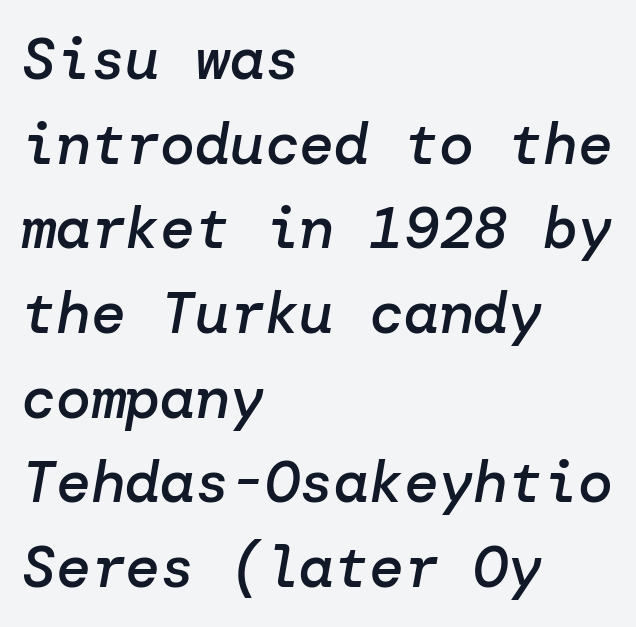
Tracking value appears to be zero — textbook default spacing. Its strokes are somewhat broadened, the hallmark of semibold type. Every character sits at an angle, as italics do. Letters rest on an invisible, unmarked baseline.
